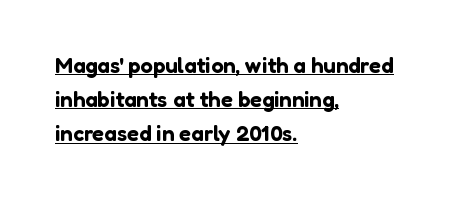
Q: Is the text italic (slanted)? A: No, it is upright.
Q: Is the text underlined? A: Yes.
Q: How is the paragraph aligned? A: Left-aligned.
Q: Is the spacing between letters normal or unusually wide? A: Normal.
Q: Is the spacing between lines tight, normal or loose? A: Normal.
